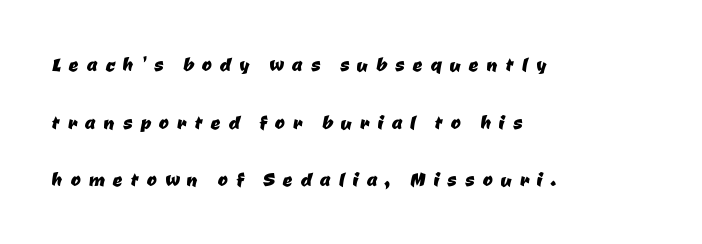
Q: Is the text underlined? A: No.
Q: How is the paragraph aligned? A: Left-aligned.
Q: Is the spacing between letters normal or unusually wide? A: Unusually wide.
Q: Is the spacing between lines tight, normal or loose? A: Loose.
